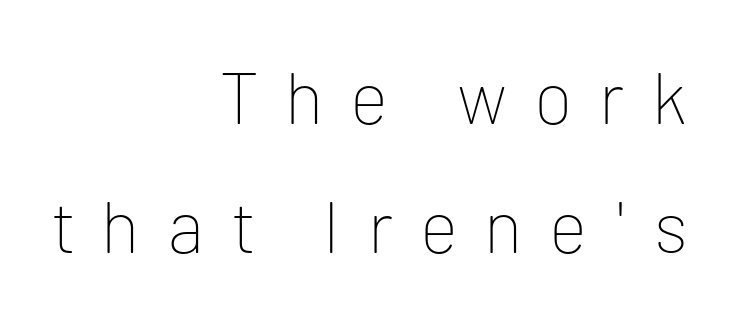
Q: Is the text bold? A: No.
Q: Is the text italic (slanted)? A: No, it is upright.
Q: Is the typeface a serif or a sans-serif typeface? A: Sans-serif.
Q: Is the text underlined? A: No.
Q: How is the paragraph aligned? A: Right-aligned.
Q: Is the spacing between letters normal or unusually wide? A: Unusually wide.
Q: Width (condensed, normal, or wide)? A: Normal.
Q: Stroke contrast? A: Low.
Q: x-height? A: Medium.
Q: Monospaced? A: No.
